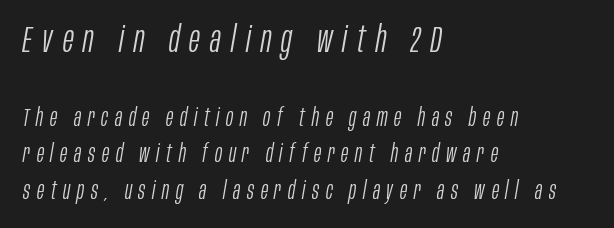
The passage is arranged the way most books set body copy — flush left. Is the type heavy? It reads as light-to-regular instead. A clean baseline with only descenders dipping below it. A typesetter would call this leading conventional body-copy spacing. This layout puts the oversized block above and the modest block below. The passage shown has open, widely tracked lettering throughout.
